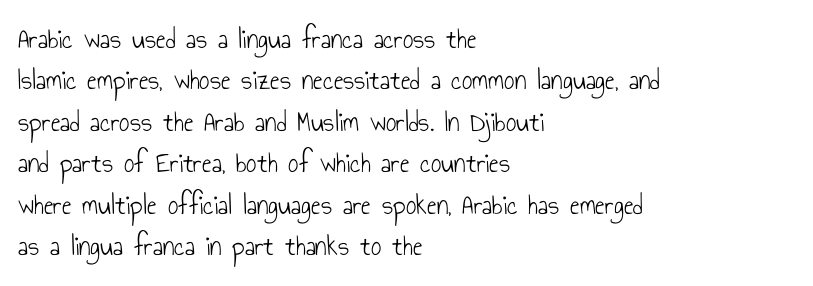
The image shows 29 px light, condensed sans-serif type, upright; set left-aligned, normal line spacing (1.43x), normal letter spacing, not underlined; low stroke contrast and a small x-height.
